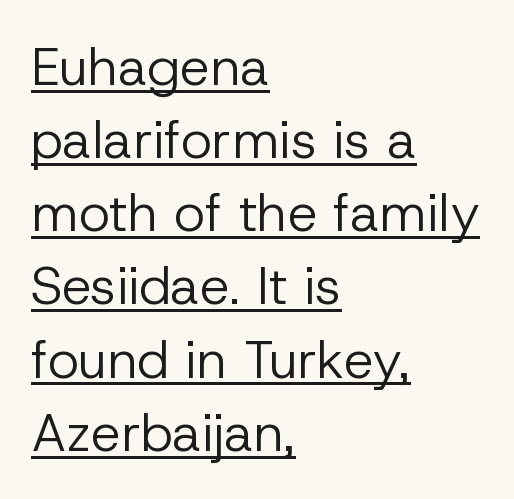
The image shows 53 px regular-weight sans-serif type, upright; set left-aligned, normal line spacing (1.38x), normal letter spacing, underlined; low stroke contrast and a medium x-height.
